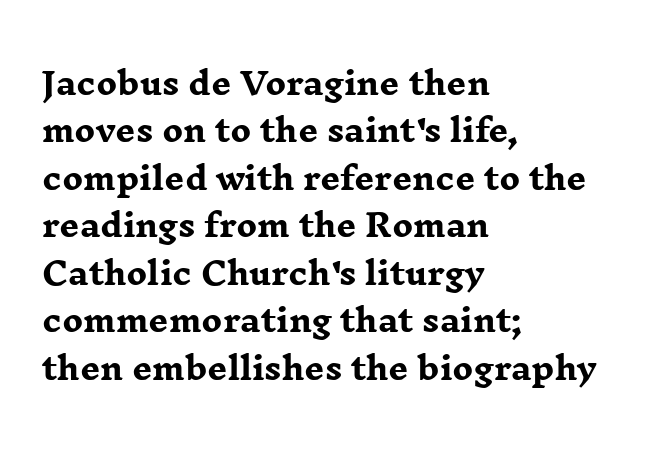
Q: Is the text bold? A: Yes.
Q: Is the text italic (slanted)? A: No, it is upright.
Q: Is the typeface a serif or a sans-serif typeface? A: Serif.
Q: Is the text underlined? A: No.
Q: How is the paragraph aligned? A: Left-aligned.
Q: Is the spacing between letters normal or unusually wide? A: Normal.
Q: Is the spacing between lines tight, normal or loose? A: Normal.
Q: Width (condensed, normal, or wide)? A: Wide.
Q: Stroke contrast? A: Low.
Q: x-height? A: Medium.
Q: Monospaced? A: No.
